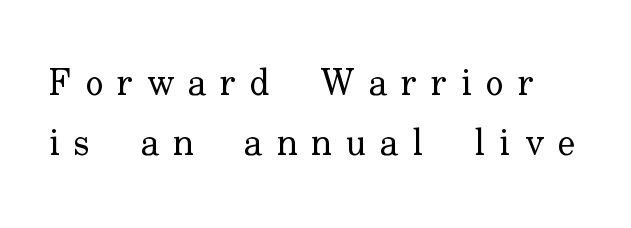
The image shows 37 px regular-weight serif type, upright; set normal line spacing (1.62x), unusually wide letter spacing (+0.38 em), not underlined; low stroke contrast and a small x-height.
